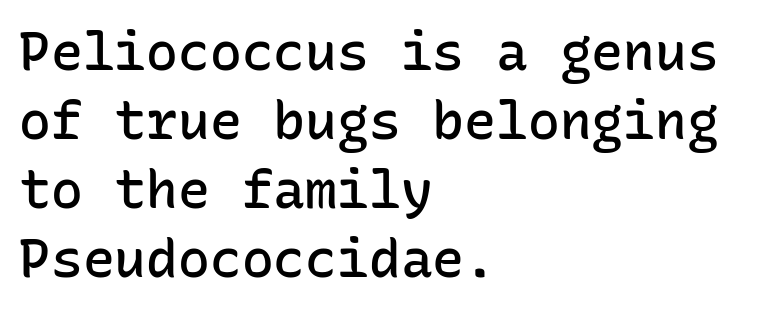
In terms of weight, the rendering is demibold, just under bold. Does the type have serifs? No, each stem ends abruptly. The glyphs are unaccompanied by any horizontal stroke below them. The designer left line spacing at the default. Left-aligned paragraph, ragged on the right. Is this a fixed-width face? Yes — each glyph sits in an identical cell.
